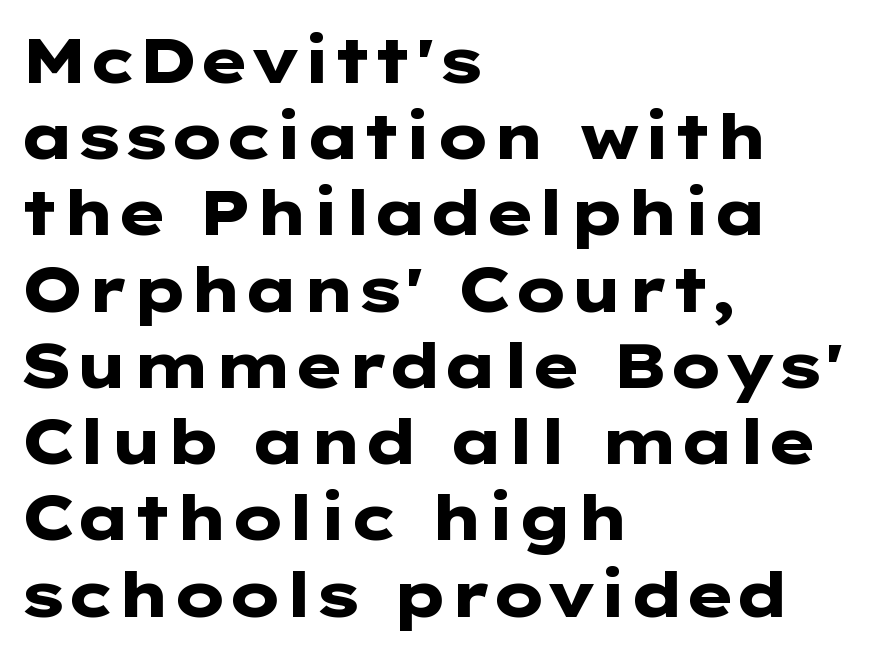
Q: Is the text bold? A: Yes.
Q: Is the text italic (slanted)? A: No, it is upright.
Q: Is the typeface a serif or a sans-serif typeface? A: Sans-serif.
Q: Is the text underlined? A: No.
Q: How is the paragraph aligned? A: Left-aligned.
Q: Is the spacing between letters normal or unusually wide? A: Normal.
Q: Width (condensed, normal, or wide)? A: Wide.
Q: Stroke contrast? A: Low.
Q: x-height? A: Medium.
Q: Monospaced? A: No.
